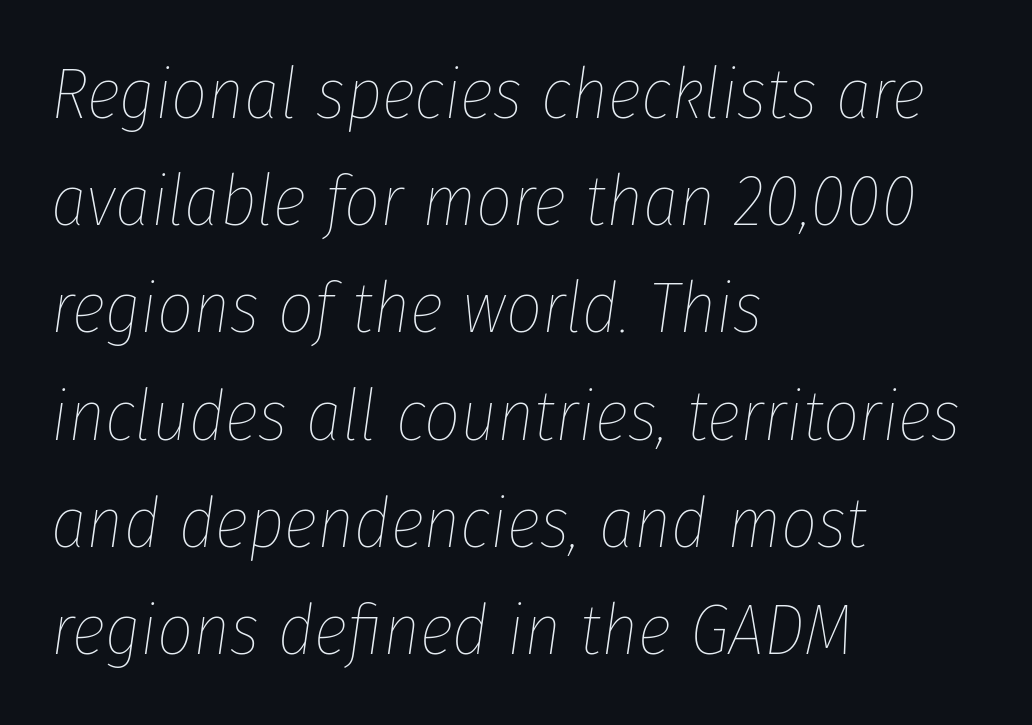
How are the letters spaced? Ordinarily, with no added tracking. On a weight scale, this lands at 450 or below. This sample has the flowing, uneven cadence of proportional lettering. The passage shown leans; its letterforms are oblique.
